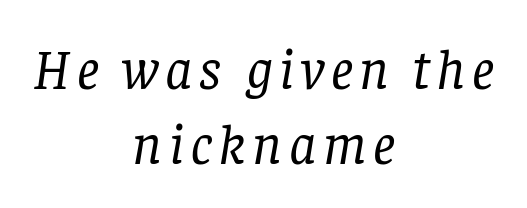
The image shows 56 px regular-weight serif type, italic (leaning right); set centered, normal line spacing (1.34x), not underlined; low stroke contrast and a large x-height.
